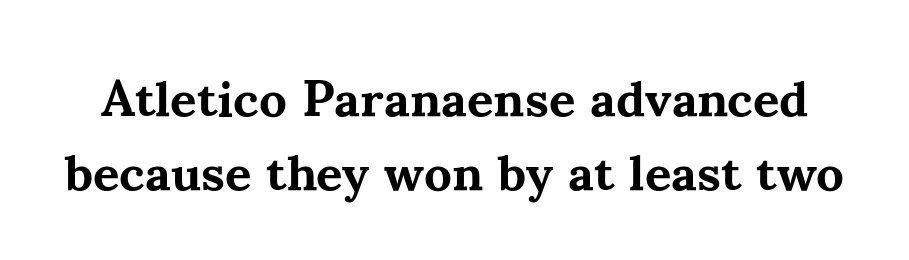
The image shows 51 px bold serif type, upright; set normal line spacing (1.46x), normal letter spacing, not underlined; medium stroke contrast and a small x-height.
